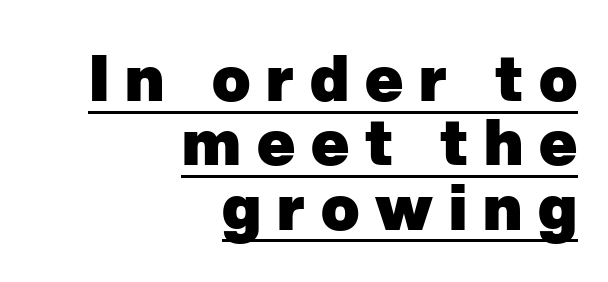
{"serif": "no", "bold": "yes", "weight": "heavy", "width": "normal", "stroke_contrast": "low", "x_height": "medium", "monospaced": "no", "underline": "yes", "align": "right", "line_spacing": "tight", "line_spacing_ratio": 1.02, "letter_spacing": "wide", "letter_spacing_em": 0.25, "glyph_px": 63}
